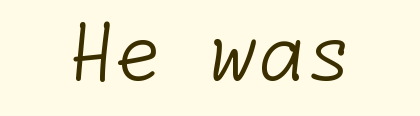
The image shows 77 px light sans-serif type; set centered, normal letter spacing, not underlined; low stroke contrast and a medium x-height.
